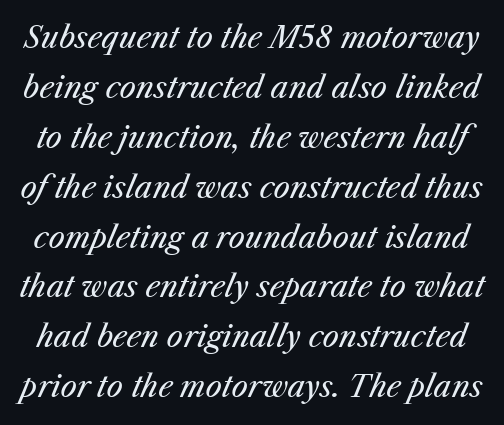
The image shows 29 px regular-weight type, italic (leaning right); set line spacing 1.72x, normal letter spacing, not underlined; medium stroke contrast and a medium x-height.
